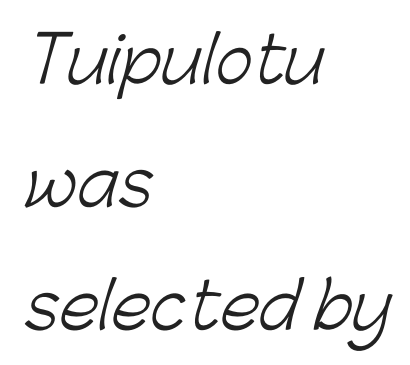
{"serif": "no", "bold": "no", "weight": "light", "width": "normal", "stroke_contrast": "low", "x_height": "medium", "monospaced": "no", "underline": "no", "align": "left", "line_spacing": "loose", "line_spacing_ratio": 1.92, "letter_spacing": "normal", "letter_spacing_em": 0.0, "glyph_px": 64}
